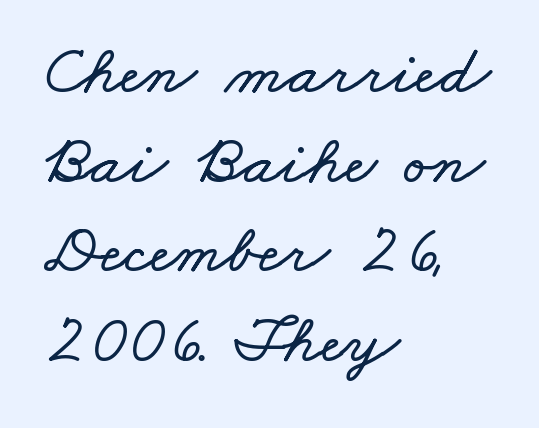
{"width": "wide", "stroke_contrast": "low", "x_height": "small", "monospaced": "no", "underline": "no", "align": "left", "line_spacing": "normal", "line_spacing_ratio": 1.28, "letter_spacing": "normal", "letter_spacing_em": 0.0, "glyph_px": 70}
